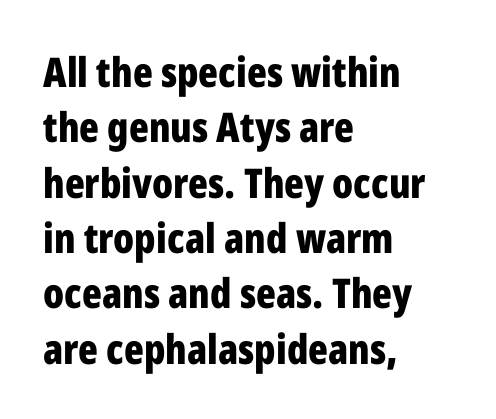
Q: Is the text bold? A: Yes.
Q: Is the text italic (slanted)? A: No, it is upright.
Q: Is the typeface a serif or a sans-serif typeface? A: Sans-serif.
Q: Is the text underlined? A: No.
Q: How is the paragraph aligned? A: Left-aligned.
Q: Is the spacing between letters normal or unusually wide? A: Normal.
Q: Is the spacing between lines tight, normal or loose? A: Normal.
Q: Width (condensed, normal, or wide)? A: Condensed.
Q: Stroke contrast? A: Low.
Q: x-height? A: Medium.
Q: Monospaced? A: No.
